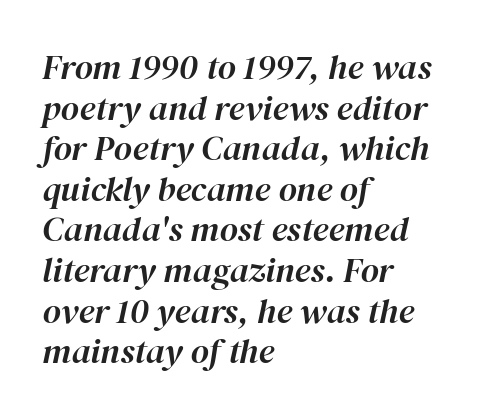
{"italic": "yes", "lean": "right", "slant_degrees": 12, "width": "normal", "stroke_contrast": "high", "x_height": "medium", "monospaced": "no", "underline": "no", "align": "left", "line_spacing_ratio": 1.16, "letter_spacing": "normal", "letter_spacing_em": 0.0, "glyph_px": 35}
